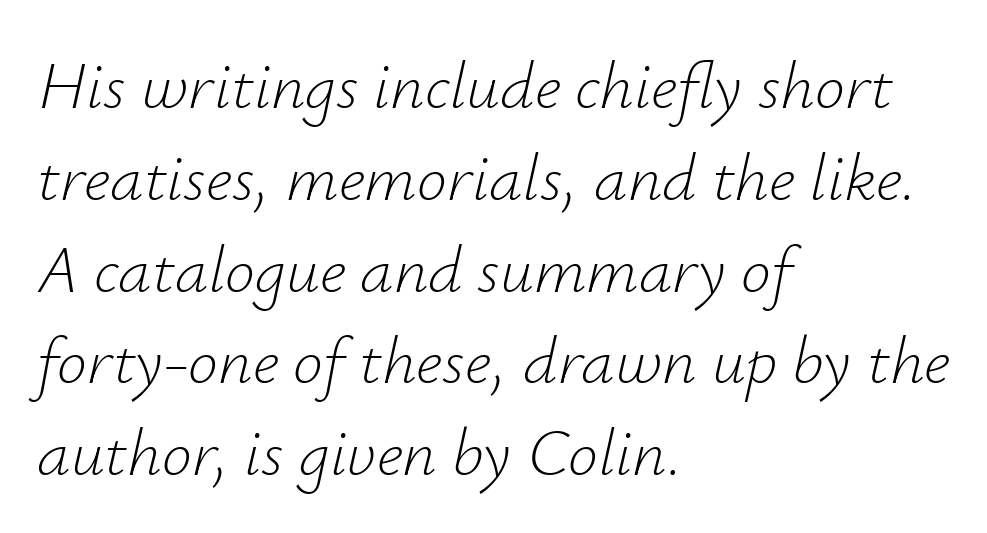
Q: Is the text bold? A: No.
Q: Is the text italic (slanted)? A: Yes, it leans right by about 12 degrees.
Q: Is the text underlined? A: No.
Q: How is the paragraph aligned? A: Left-aligned.
Q: Is the spacing between letters normal or unusually wide? A: Normal.
Q: Is the spacing between lines tight, normal or loose? A: Normal.
Q: Width (condensed, normal, or wide)? A: Normal.
Q: Stroke contrast? A: Low.
Q: x-height? A: Small.
Q: Monospaced? A: No.
